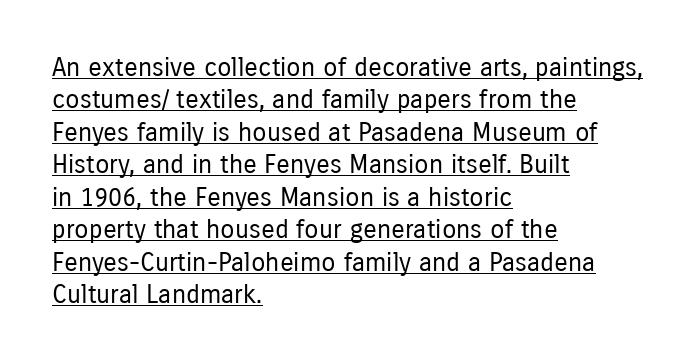
A student would call this left alignment; a typographer would say flush left, rag right. The type sits square on the baseline with zero lean. What's the leading like? Ordinary, nothing unusual. The font sits on the lighter half of the weight spectrum, regular included.
